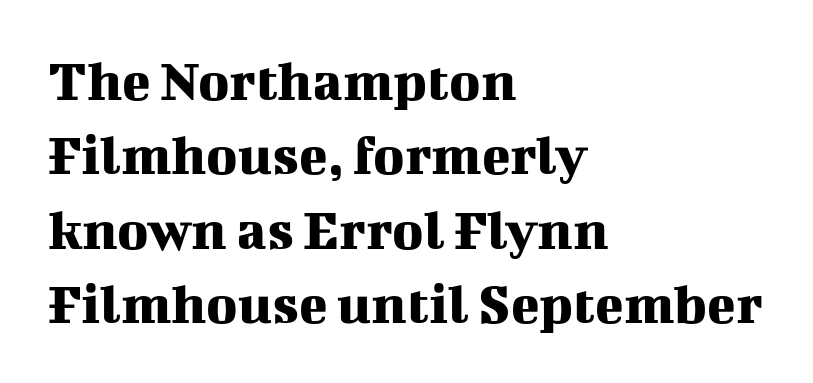
{"serif": "yes", "italic": "no", "width": "normal", "stroke_contrast": "medium", "x_height": "medium", "monospaced": "no", "underline": "no", "align": "left", "line_spacing": "normal", "line_spacing_ratio": 1.26, "letter_spacing": "normal", "letter_spacing_em": 0.0, "glyph_px": 59}
